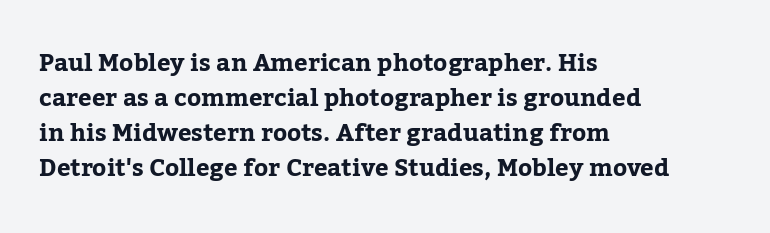
Q: Is the text italic (slanted)? A: No, it is upright.
Q: Is the text underlined? A: No.
Q: How is the paragraph aligned? A: Left-aligned.
Q: Is the spacing between letters normal or unusually wide? A: Normal.
Q: Is the spacing between lines tight, normal or loose? A: Normal.
